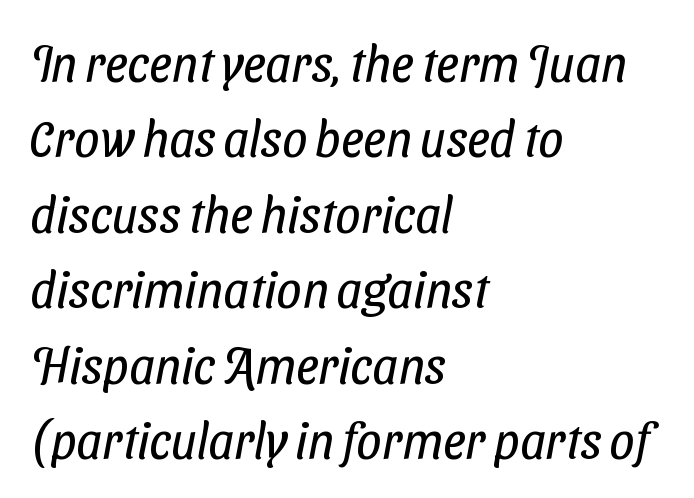
The image shows 50 px regular-weight, condensed sans-serif type; set left-aligned, normal line spacing (1.51x), normal letter spacing, not underlined; low stroke contrast and a medium x-height.
